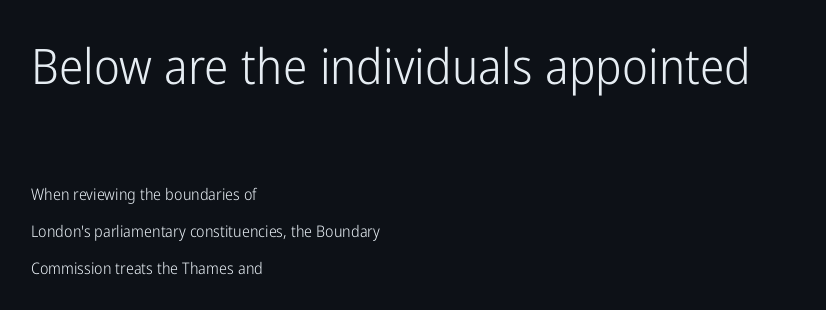
The image shows 49 px light, condensed sans-serif type, upright; set left-aligned, loose line spacing (2.29x), normal letter spacing, not underlined; the first (top) block is 3.06x larger; low stroke contrast and a medium x-height.
